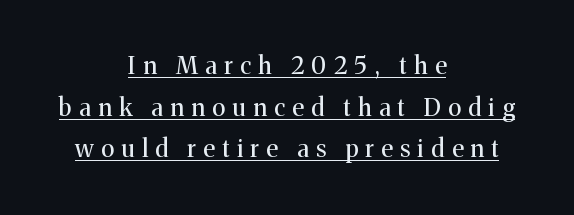
No extra ink here — the face is not bold. Notice how the passage keeps no hard edge, just a central spine. The rendered words wear a rule along their underside. The axis of the letterforms is exactly vertical.
